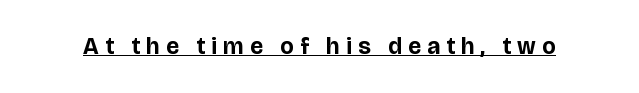
The image shows 23 px bold type, upright; set unusually wide letter spacing (+0.28 em), underlined.
